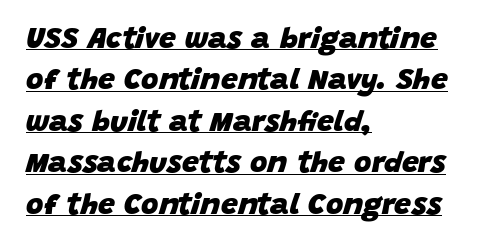
The text block is weighted toward the left margin, trailing off unevenly rightward. Is the type slanted? Yes — the strokes lean at a clear angle. Notice how descenders clear the ascenders below comfortably — that's standard leading. Every letter is thick-stroked: bold, no question. Beneath each row of characters lies a ruled line.
